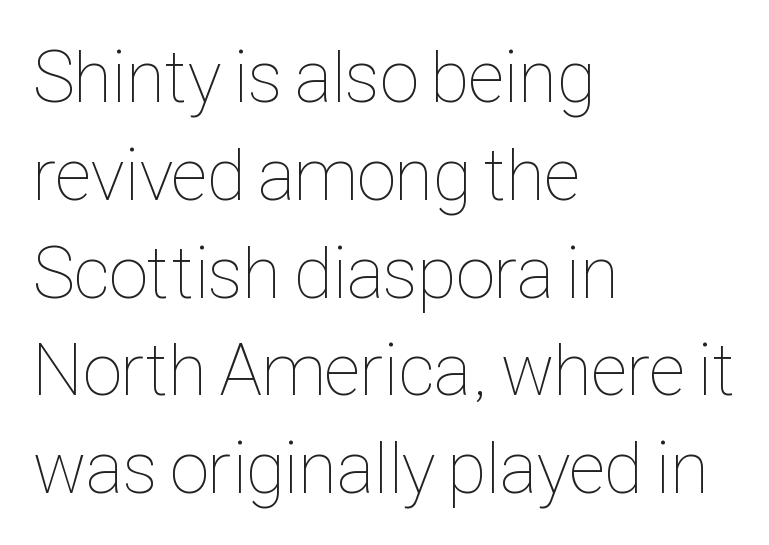
Q: Is the text bold? A: No.
Q: Is the text italic (slanted)? A: No, it is upright.
Q: Is the text underlined? A: No.
Q: How is the paragraph aligned? A: Left-aligned.
Q: Is the spacing between letters normal or unusually wide? A: Normal.
Q: Is the spacing between lines tight, normal or loose? A: Normal.
Q: Width (condensed, normal, or wide)? A: Condensed.
Q: Stroke contrast? A: Low.
Q: x-height? A: Medium.
Q: Monospaced? A: No.
